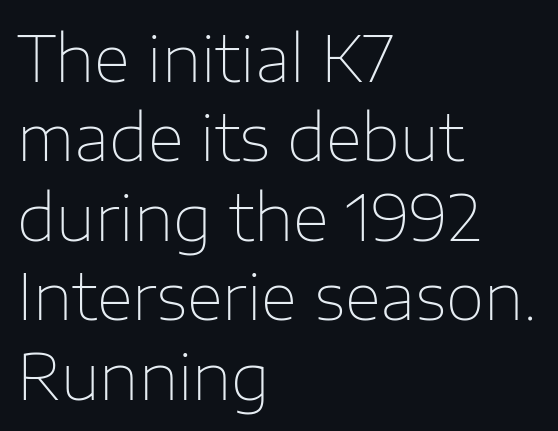
The image shows 63 px thin sans-serif type, upright; set left-aligned, normal line spacing (1.26x), normal letter spacing, not underlined; low stroke contrast and a medium x-height.
